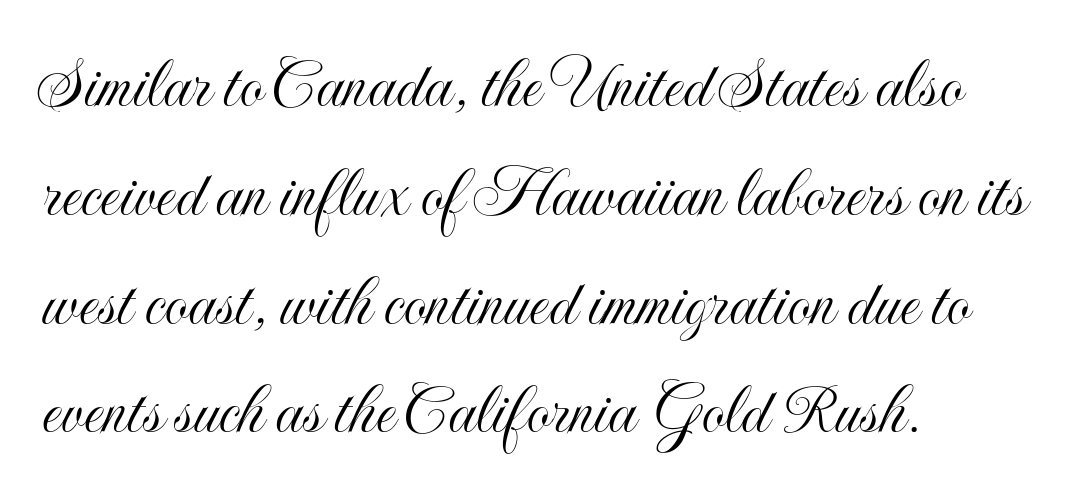
Compared with typical body copy, the letter spacing here is the same. Is the block centered? No — it sits flush against the left margin. The rendering uses natural spacing where letterforms have individual widths. Anything drawn beneath the words? Only blank space.
